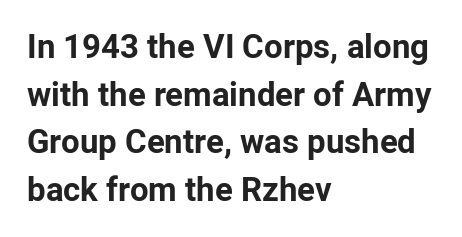
The image shows 33 px bold sans-serif type, upright; set left-aligned, normal line spacing (1.44x), normal letter spacing, not underlined; low stroke contrast and a medium x-height.
